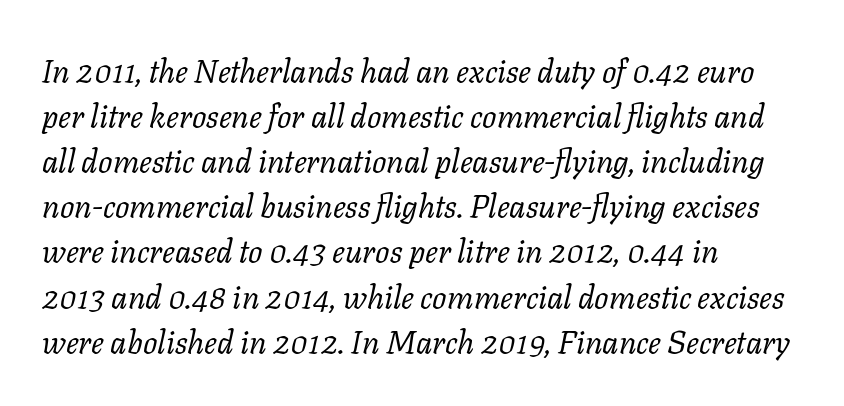
The image shows 32 px regular-weight serif type, italic (leaning right); set left-aligned, normal line spacing (1.41x), normal letter spacing, not underlined; low stroke contrast and a medium x-height.
